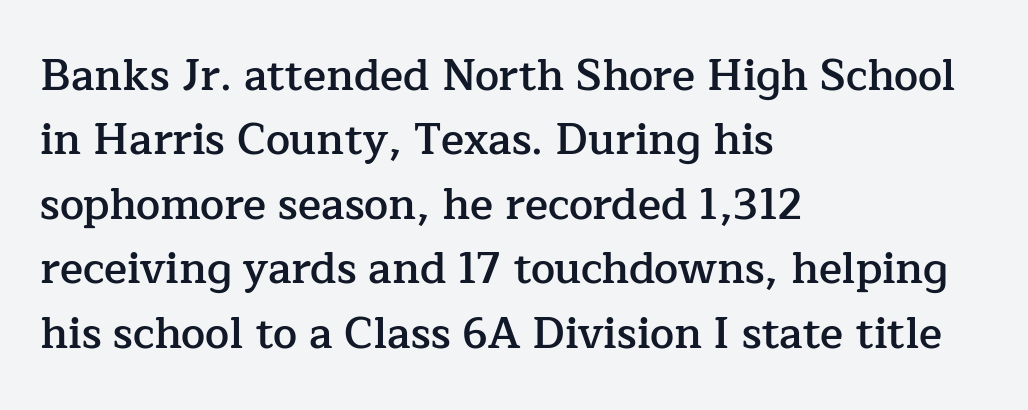
Here the designer chose a conventional face with non-uniform glyph widths. Style check: upright. The face used here is a semibold: visibly heavier than regular, lighter than bold. Short note: letters normally spaced. Letterform terminals end in serifs throughout the passage.
